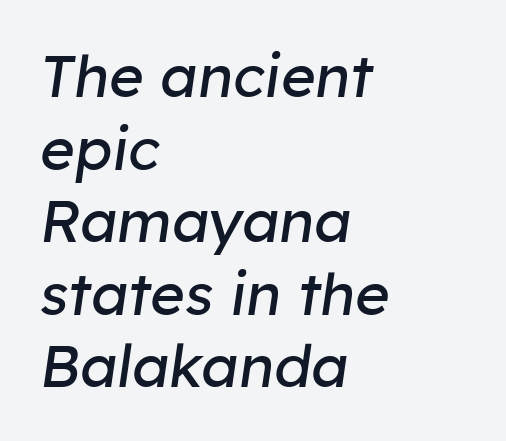
Q: Is the text bold? A: No.
Q: Is the text italic (slanted)? A: Yes, it leans right by about 8 degrees.
Q: Is the text underlined? A: No.
Q: How is the paragraph aligned? A: Left-aligned.
Q: Is the spacing between letters normal or unusually wide? A: Normal.
Q: Width (condensed, normal, or wide)? A: Normal.
Q: Stroke contrast? A: Low.
Q: x-height? A: Medium.
Q: Monospaced? A: No.
